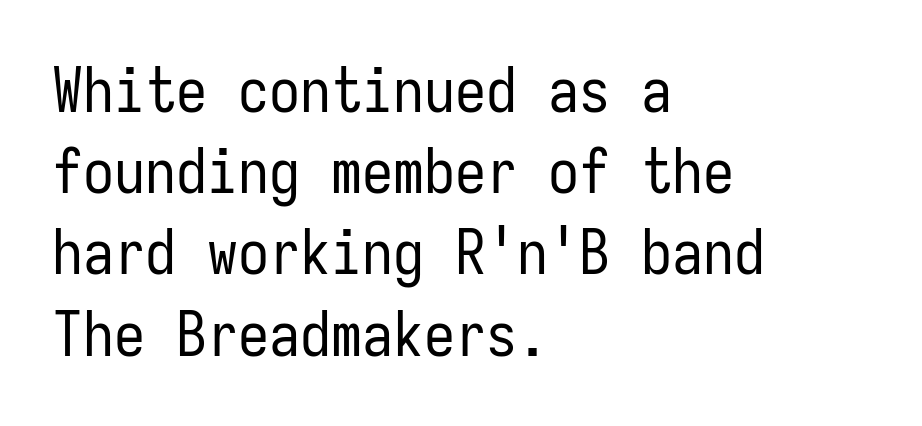
{"serif": "no", "italic": "no", "bold": "no", "weight": "regular", "width": "condensed", "stroke_contrast": "low", "x_height": "medium", "monospaced": "yes", "underline": "no", "align": "left", "line_spacing": "normal", "line_spacing_ratio": 1.31, "letter_spacing": "normal", "letter_spacing_em": 0.0, "glyph_px": 62}
